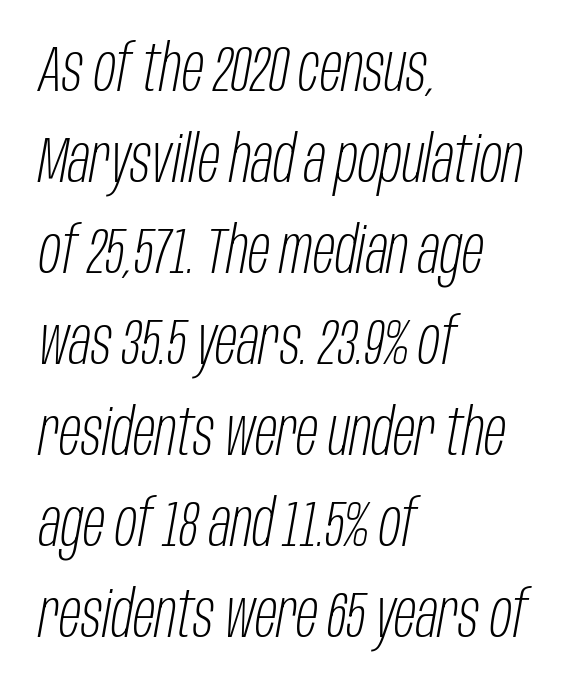
Observe the ordinary spacing: letters are neighbours, not strangers. Each letter keeps its own natural width here, so spacing adapts to shape. A normal amount of white space separates one row of letters from the next. Every character sits at an angle, as italics do. The string is rendered with underlining switched off.
